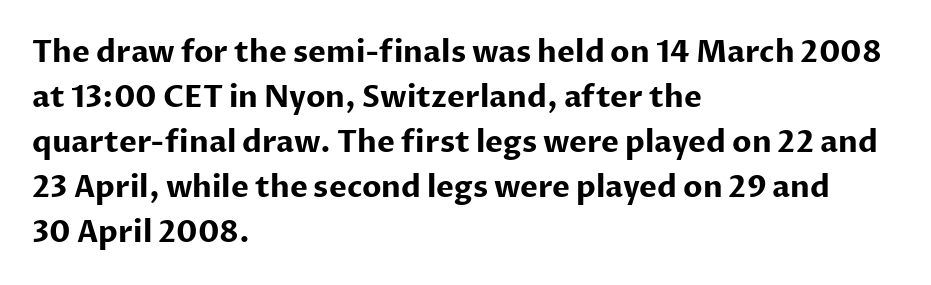
{"serif": "no", "italic": "no", "bold": "yes", "weight": "bold", "width": "normal", "stroke_contrast": "low", "x_height": "medium", "monospaced": "no", "underline": "no", "align": "left", "line_spacing": "normal", "line_spacing_ratio": 1.5, "letter_spacing": "normal", "letter_spacing_em": 0.0, "glyph_px": 30}
